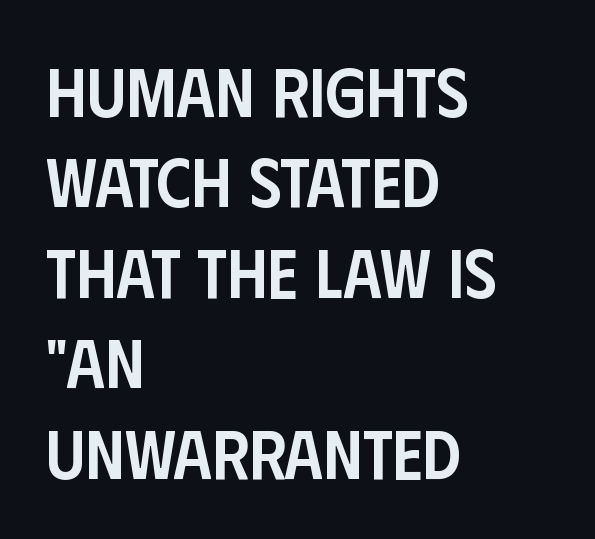
The image shows 69 px semibold, condensed sans-serif type, upright; set left-aligned, normal line spacing (1.31x), normal letter spacing, not underlined; low stroke contrast and a large x-height.
